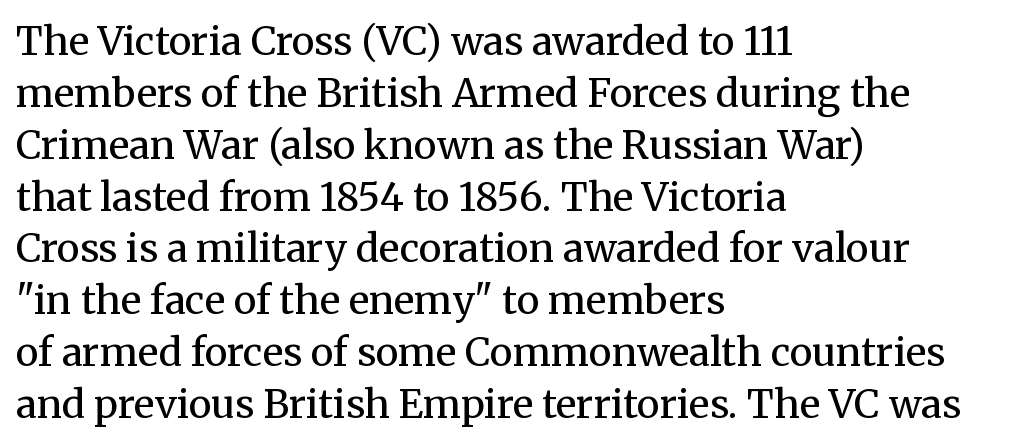
Notice how the stems are strictly vertical — no italics here. The type family on display is of the serif kind. A student would call this left alignment; a typographer would say flush left, rag right. Inter-character spacing is left at the font's built-in metrics. Vertically, the passage feels balanced, rows spaced as you'd expect. Each row of text sits above clean, open space.
